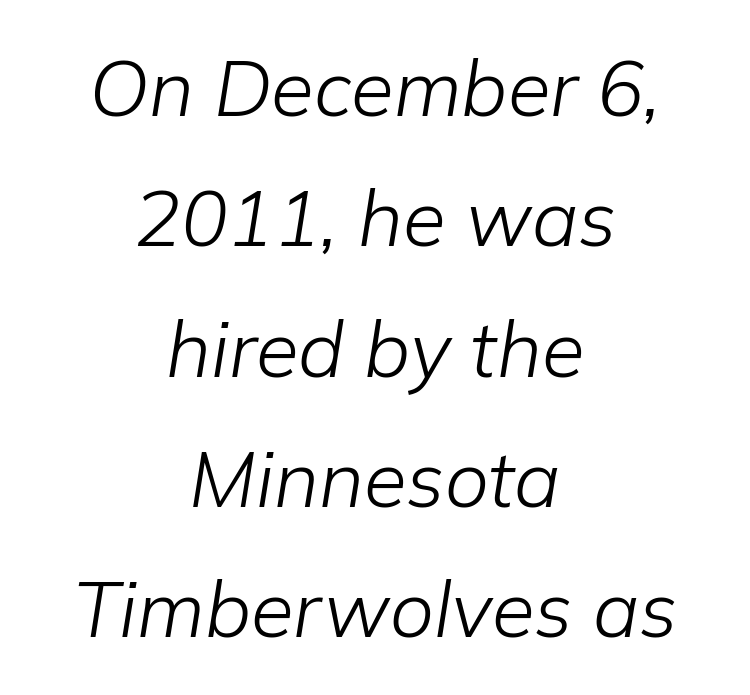
The image shows 78 px light type, italic (leaning right); set centered, normal line spacing (1.67x), normal letter spacing, not underlined; low stroke contrast and a medium x-height.
